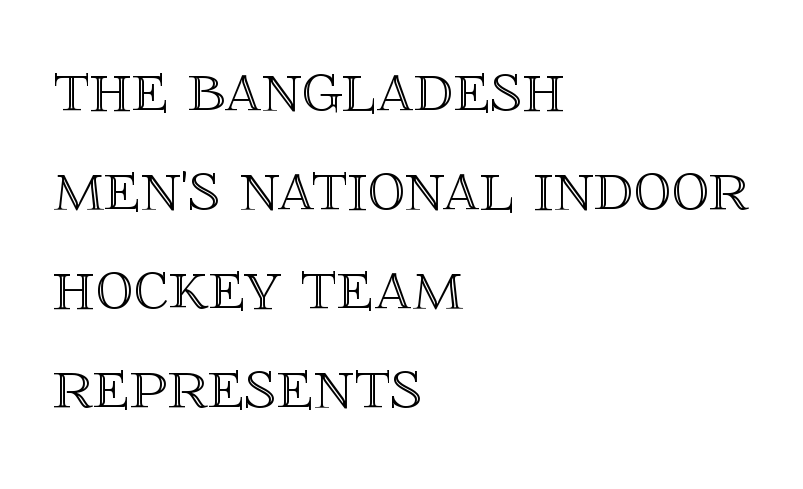
Q: Is the text italic (slanted)? A: No, it is upright.
Q: Is the text underlined? A: No.
Q: How is the paragraph aligned? A: Left-aligned.
Q: Is the spacing between letters normal or unusually wide? A: Normal.
Q: Is the spacing between lines tight, normal or loose? A: Normal.
Q: Width (condensed, normal, or wide)? A: Normal.
Q: x-height? A: Large.
Q: Monospaced? A: No.
